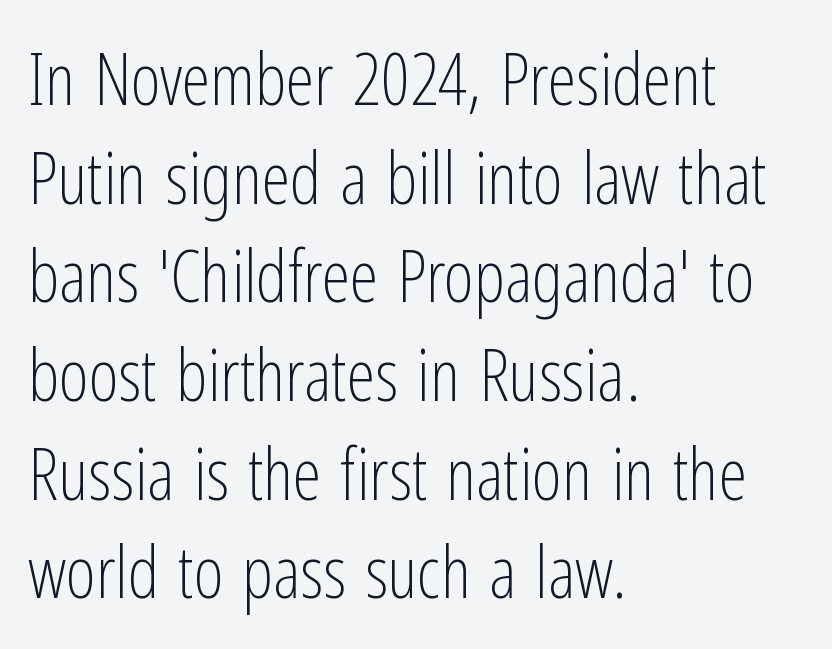
The foot of each line stays bare and open. Proportional: the letters do not fall into vertical columns. Line starts are locked; line ends wander. Summary of weight: not heavy and not bold. Stroke terminals: plain, sans-serif. The block of text has a typical density, with ordinary space between rows.
